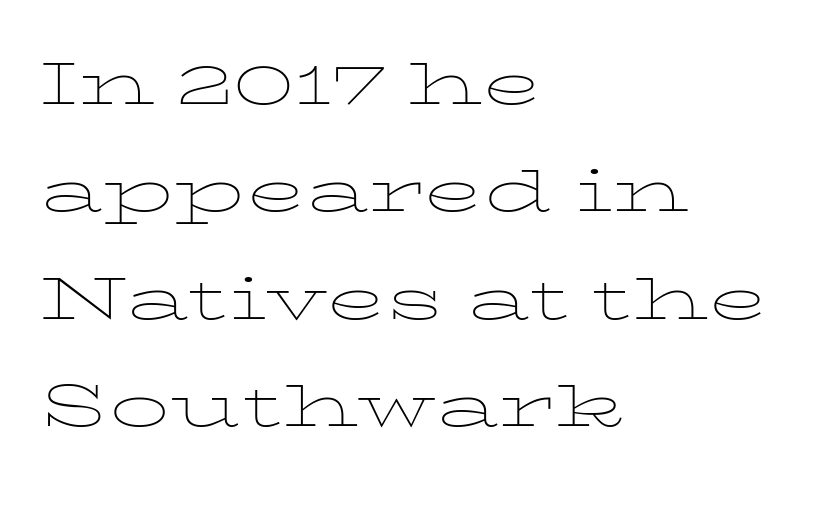
The image shows 79 px thin, wide type, upright; set left-aligned, normal line spacing (1.36x), normal letter spacing, not underlined; low stroke contrast and a medium x-height.
